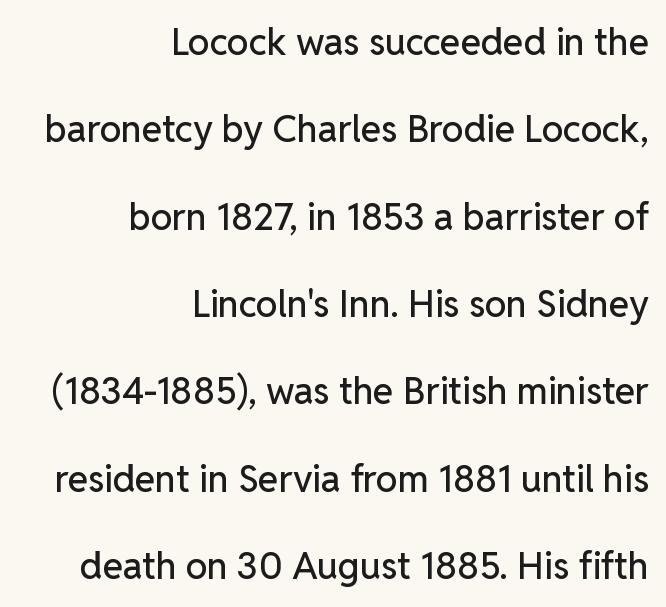
Q: Is the text italic (slanted)? A: No, it is upright.
Q: Is the typeface a serif or a sans-serif typeface? A: Sans-serif.
Q: Is the text underlined? A: No.
Q: How is the paragraph aligned? A: Right-aligned.
Q: Is the spacing between letters normal or unusually wide? A: Normal.
Q: Is the spacing between lines tight, normal or loose? A: Loose.
Q: Width (condensed, normal, or wide)? A: Normal.
Q: Stroke contrast? A: Low.
Q: x-height? A: Medium.
Q: Monospaced? A: No.
